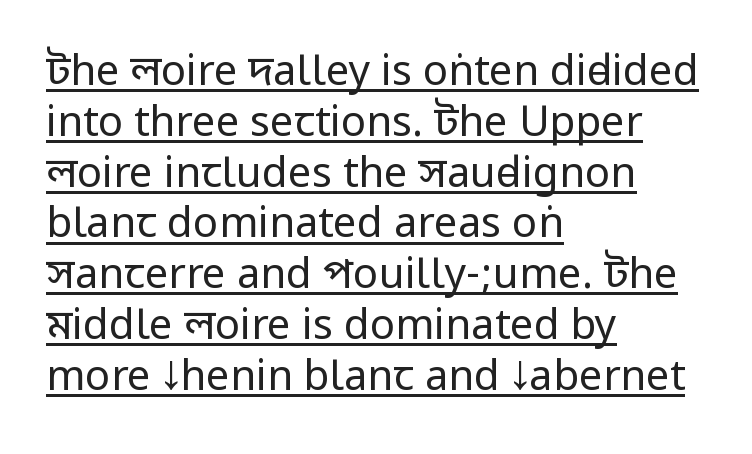
A typesetter would mark this as roman, not italic. The weight would be labelled regular, book, light, or lighter still. The passage shown is underscored from start to finish. A typesetter would call this zero additional tracking. Teacher's note: observe the even left margin — that is flush-left alignment.
